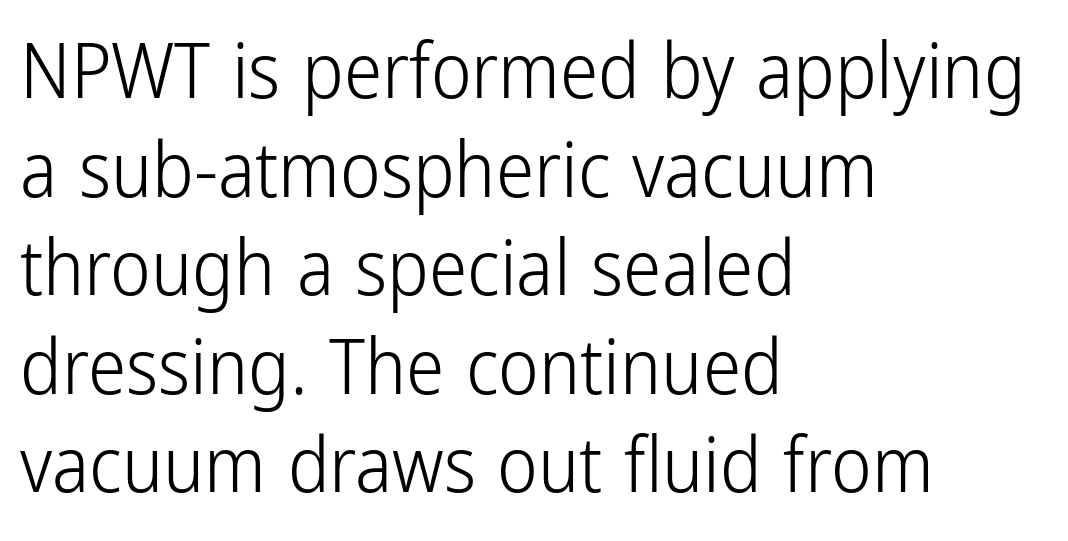
{"serif": "no", "italic": "no", "bold": "no", "weight": "light", "width": "condensed", "stroke_contrast": "low", "x_height": "medium", "monospaced": "no", "underline": "no", "align": "left", "line_spacing": "normal", "line_spacing_ratio": 1.28, "letter_spacing": "normal", "letter_spacing_em": 0.0, "glyph_px": 77}
